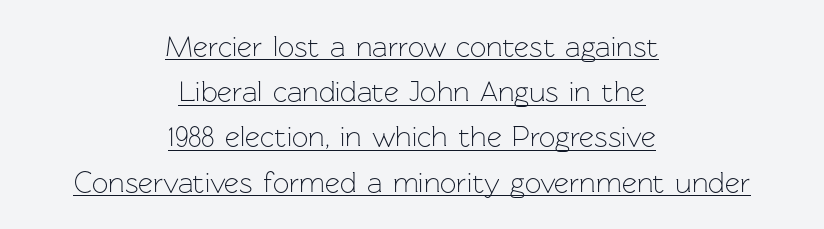
The image shows 29 px light sans-serif type, upright; set centered, normal line spacing (1.56x), normal letter spacing, underlined; low stroke contrast and a medium x-height.
